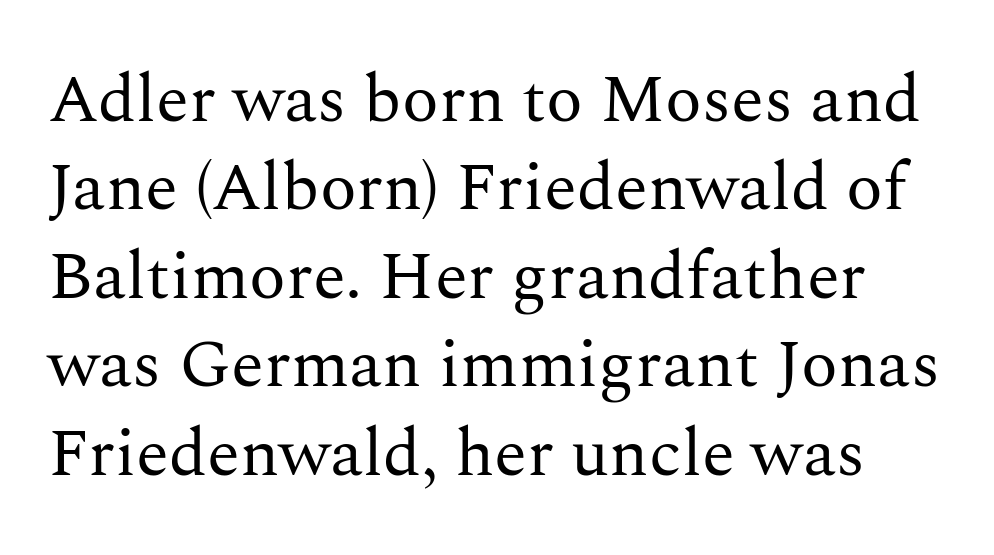
You can tell it's not italic because the verticals are truly vertical. The designer went with a serif here, giving each stem small feet. The passage shown is not underscored anywhere. These lines are rendered in a variable-pitch font.
